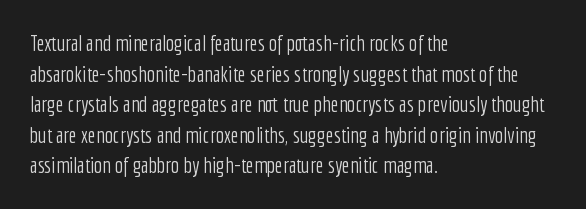
{"italic": "no", "bold": "no", "underline": "no", "align": "left", "line_spacing": "normal", "line_spacing_ratio": 1.39, "letter_spacing": "normal", "letter_spacing_em": 0.0, "glyph_px": 22}
